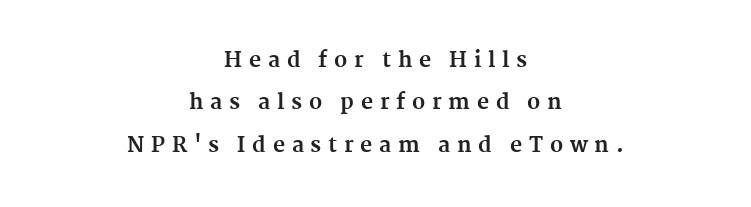
Every letter is thick-stroked: bold, no question. What stands out about the letter spacing? Its width — letters are far apart. Compared with typical paragraphs, the rows here are farther apart. Just letters on the line, the space beneath them empty.
